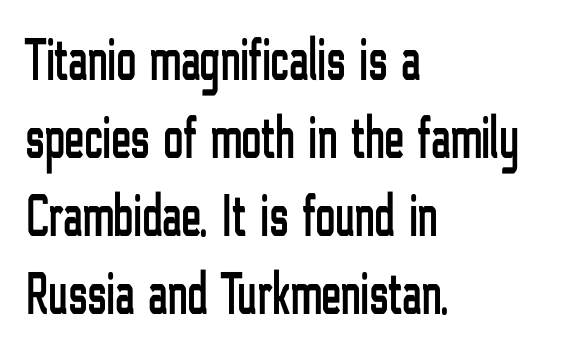
Does the leading feel generous? No, just average. Look at the tracking — it's just the regular setting, nothing added. These lines stack with their left ends in a neat column. Underlining? Definitely not there. Type style note: lacks serifs.
